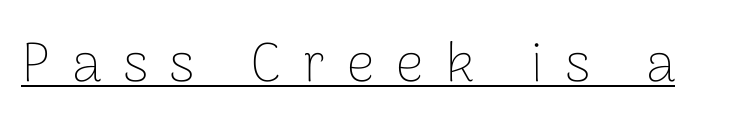
Looks like someone drew a line under every word here. How are the letters spaced? Widely, with obvious added tracking. What kind of face is this? One without serifs — a sans. Designer's note — italics off, roman on. Counters stay open thanks to moderate or lighter strokes.
